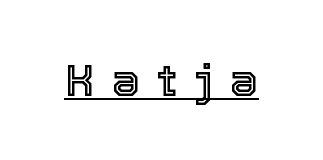
The image shows 45 px text type, upright; set unusually wide letter spacing (+0.39 em), underlined; a medium x-height.
